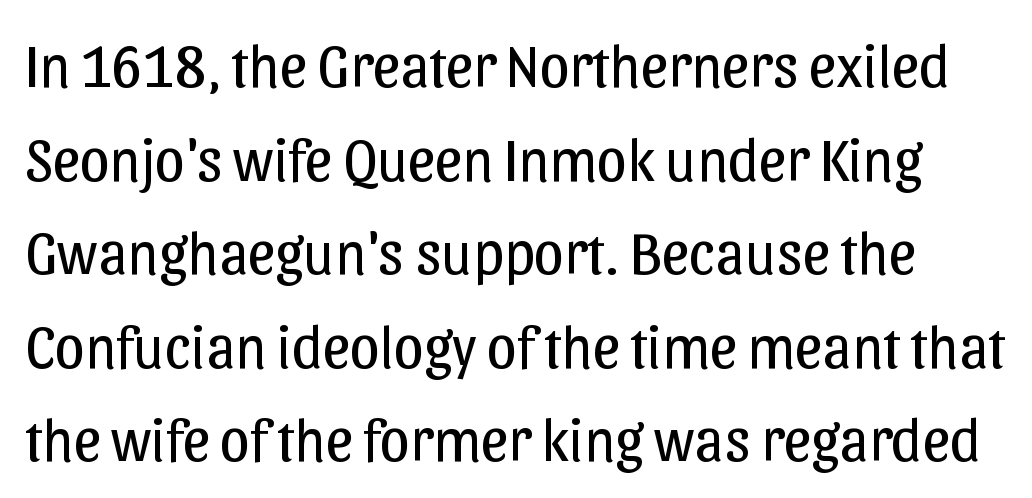
The image shows 60 px regular-weight sans-serif type, upright; set normal line spacing (1.56x), normal letter spacing, not underlined; low stroke contrast and a medium x-height.
